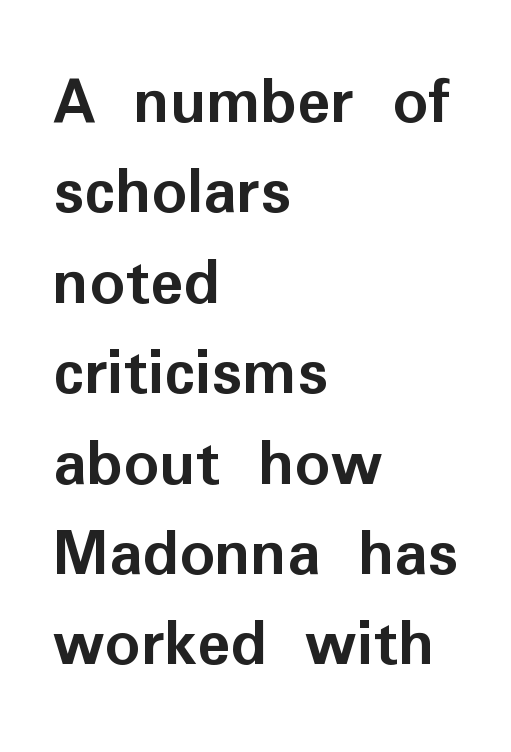
{"serif": "no", "italic": "no", "bold": "yes", "weight": "semibold", "width": "normal", "stroke_contrast": "low", "x_height": "medium", "monospaced": "no", "underline": "no", "align": "left", "line_spacing": "normal", "line_spacing_ratio": 1.31, "letter_spacing": "normal", "letter_spacing_em": 0.0, "glyph_px": 69}
